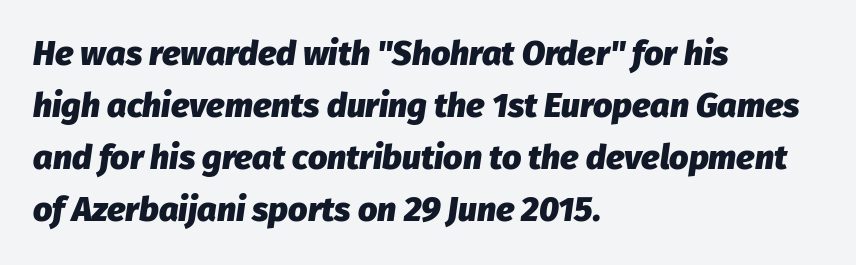
The image shows 34 px heavy type, italic (leaning right); set left-aligned, normal line spacing (1.53x), normal letter spacing, not underlined; low stroke contrast and a medium x-height.
